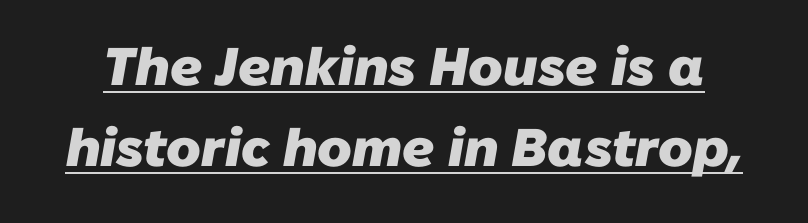
Q: Is the text bold? A: Yes.
Q: Is the typeface a serif or a sans-serif typeface? A: Sans-serif.
Q: Is the text underlined? A: Yes.
Q: Is the spacing between letters normal or unusually wide? A: Normal.
Q: Is the spacing between lines tight, normal or loose? A: Normal.
Q: Width (condensed, normal, or wide)? A: Normal.
Q: Stroke contrast? A: Low.
Q: x-height? A: Medium.
Q: Monospaced? A: No.
